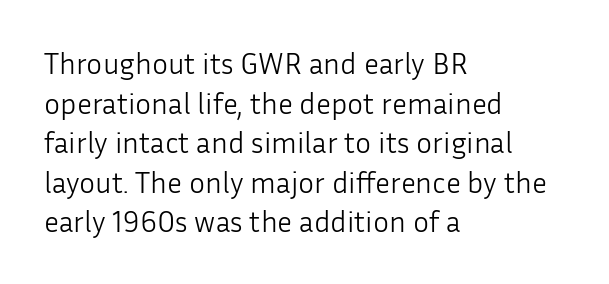
The image shows 30 px light sans-serif type, upright; set left-aligned, normal line spacing (1.32x), normal letter spacing, not underlined; low stroke contrast and a medium x-height.
